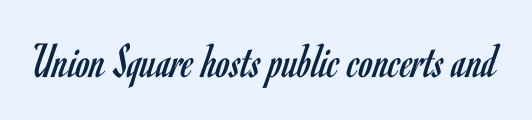
The image shows 50 px regular-weight, condensed sans-serif type; set normal letter spacing, not underlined; low stroke contrast and a small x-height.
